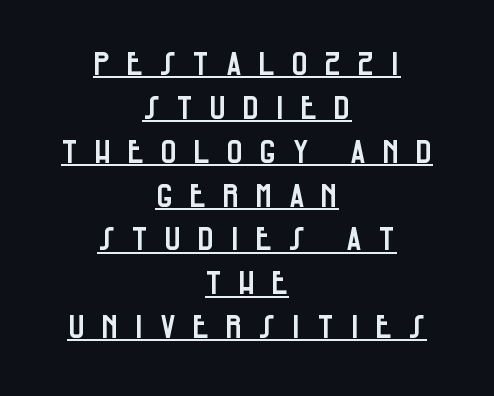
The image shows 32 px condensed sans-serif type, upright; set centered, normal line spacing (1.37x), unusually wide letter spacing (+0.47 em), underlined; low stroke contrast and a large x-height.
